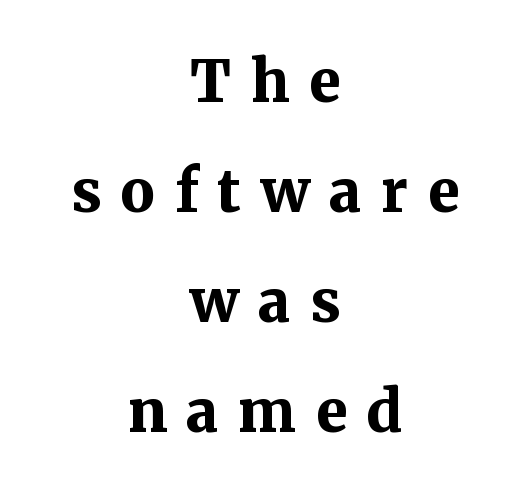
Reading down the column, the eye jumps a long way to each next line. Just letters on the line, the space beneath them empty. The axis of the letterforms is exactly vertical. Proportional: the letters do not fall into vertical columns. The strokes are fattened all the way to bold.
